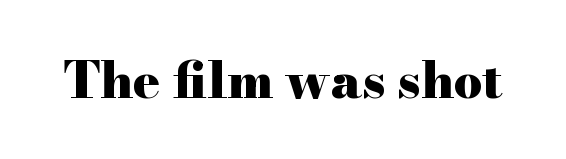
The passage shown is typed in a proportional face where columns would drift. You could call the tracking neutral — neither tight nor loose. Tall strokes in this sample are plumb rather than angled. Caption: bold face, heavy strokes.
